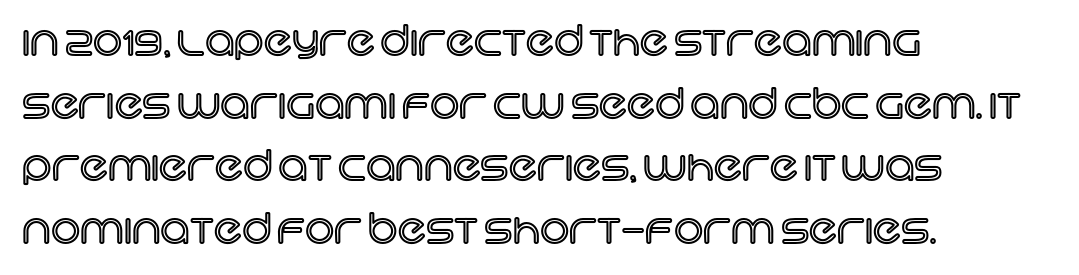
Compared with a centered layout, this one pins lines to the left instead. Characters remain perfectly vertical along every line. These lines are rendered in a variable-pitch font. The line-height multiplier appears to be the usual default. Underline: absent.
